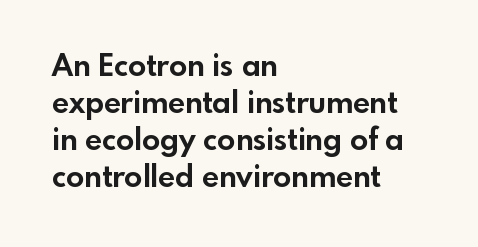
In terms of letterspacing, this is plain default setting. The text block is weighted toward the left margin, trailing off unevenly rightward. A clean baseline with only descenders dipping below it. Vertical strokes here are truly vertical. Typesetter's note: full bold, strokes at maximum text heaviness.
